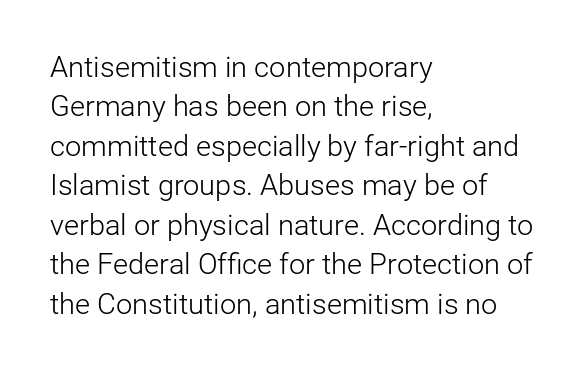
Q: Is the text bold? A: No.
Q: Is the text italic (slanted)? A: No, it is upright.
Q: Is the typeface a serif or a sans-serif typeface? A: Sans-serif.
Q: Is the text underlined? A: No.
Q: How is the paragraph aligned? A: Left-aligned.
Q: Is the spacing between letters normal or unusually wide? A: Normal.
Q: Is the spacing between lines tight, normal or loose? A: Normal.
Q: Width (condensed, normal, or wide)? A: Normal.
Q: Stroke contrast? A: Low.
Q: x-height? A: Medium.
Q: Monospaced? A: No.
